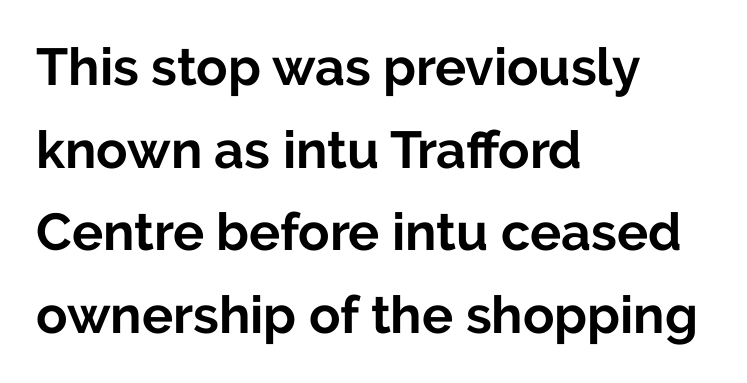
Q: Is the text bold? A: Yes.
Q: Is the text italic (slanted)? A: No, it is upright.
Q: Is the typeface a serif or a sans-serif typeface? A: Sans-serif.
Q: Is the text underlined? A: No.
Q: How is the paragraph aligned? A: Left-aligned.
Q: Is the spacing between letters normal or unusually wide? A: Normal.
Q: Is the spacing between lines tight, normal or loose? A: Normal.
Q: Width (condensed, normal, or wide)? A: Normal.
Q: Stroke contrast? A: Low.
Q: x-height? A: Medium.
Q: Monospaced? A: No.
